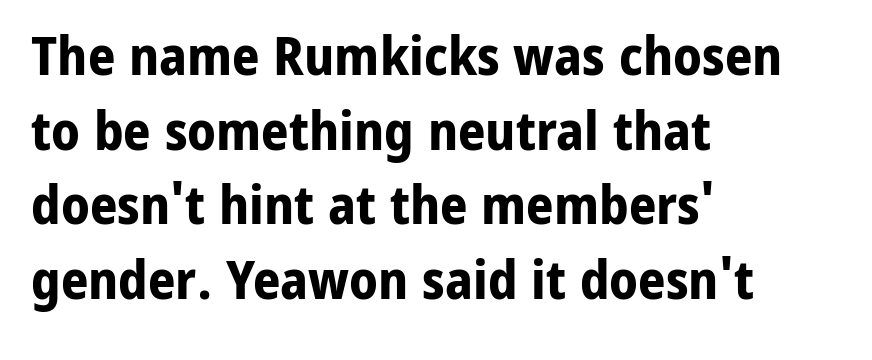
A typesetter would mark this as roman, not italic. The gap between lines stays unmarked. The face used here is proportionally spaced, like ordinary book or web type. On the weight axis this lands at bold, roughly 700. Observe the ordinary spacing: letters are neighbours, not strangers.
